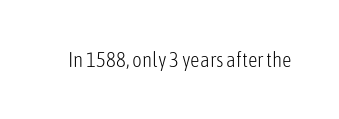
{"italic": "no", "bold": "no", "underline": "no", "letter_spacing": "normal", "letter_spacing_em": 0.0, "glyph_px": 21}
